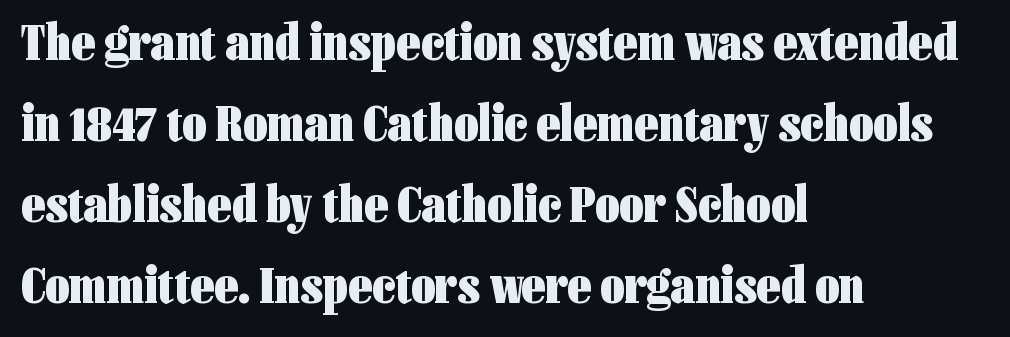
{"serif": "no", "italic": "no", "bold": "yes", "weight": "heavy", "width": "condensed", "stroke_contrast": "low", "x_height": "medium", "monospaced": "no", "underline": "no", "align": "left", "line_spacing": "normal", "line_spacing_ratio": 1.56, "letter_spacing": "normal", "letter_spacing_em": 0.0, "glyph_px": 52}
